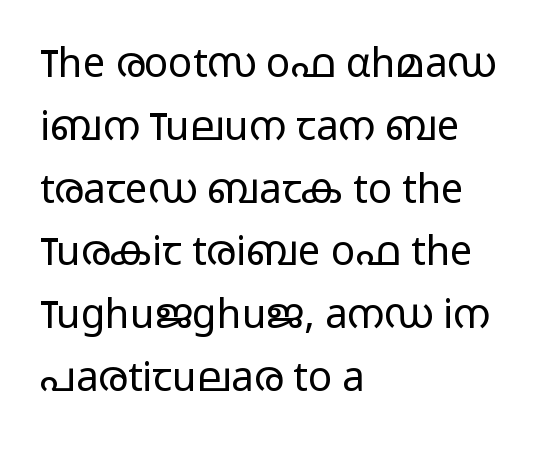
{"serif": "no", "italic": "no", "bold": "no", "weight": "light", "width": "wide", "stroke_contrast": "low", "x_height": "medium", "monospaced": "no", "underline": "no", "align": "left", "line_spacing": "normal", "line_spacing_ratio": 1.57, "letter_spacing": "normal", "letter_spacing_em": 0.0, "glyph_px": 40}
